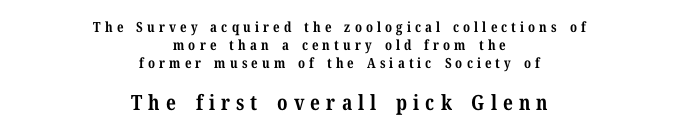
{"italic": "no", "bold": "yes", "underline": "no", "align": "center", "line_spacing": "normal", "line_spacing_ratio": 1.3, "letter_spacing": "wide", "letter_spacing_em": 0.29, "larger_block": "second", "size_ratio": 1.5, "glyph_px": 21}
